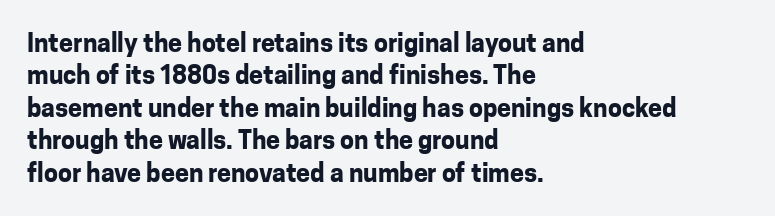
{"italic": "no", "bold": "yes", "underline": "no", "align": "left", "line_spacing": "normal", "line_spacing_ratio": 1.3, "letter_spacing": "normal", "letter_spacing_em": 0.0, "glyph_px": 25}
